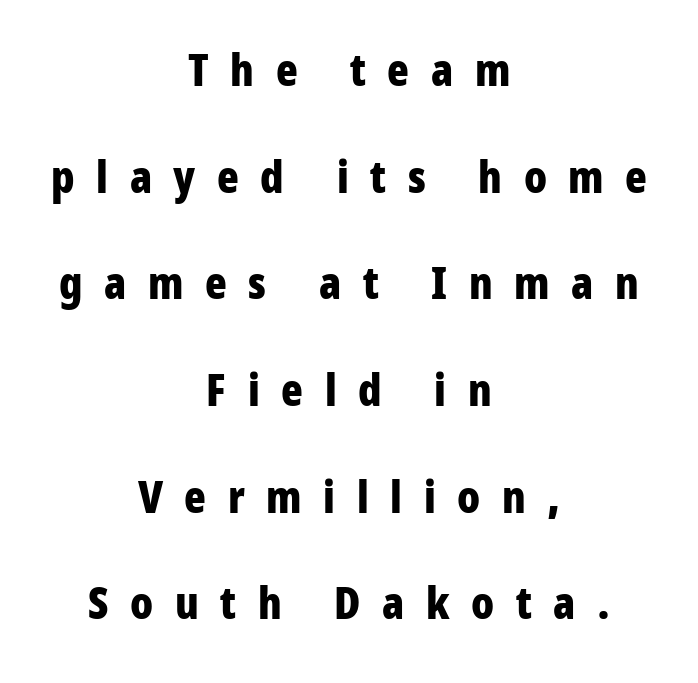
Q: Is the text bold? A: Yes.
Q: Is the text italic (slanted)? A: No, it is upright.
Q: Is the typeface a serif or a sans-serif typeface? A: Sans-serif.
Q: Is the text underlined? A: No.
Q: How is the paragraph aligned? A: Centered.
Q: Is the spacing between letters normal or unusually wide? A: Unusually wide.
Q: Is the spacing between lines tight, normal or loose? A: Loose.
Q: Width (condensed, normal, or wide)? A: Condensed.
Q: Stroke contrast? A: Low.
Q: x-height? A: Medium.
Q: Monospaced? A: No.
